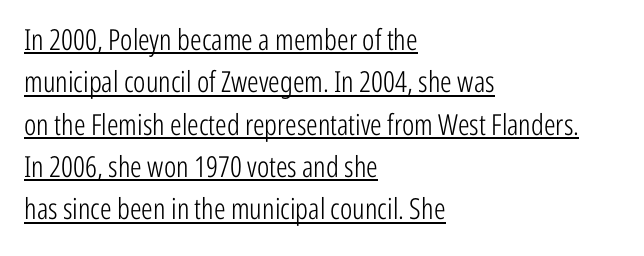
Every character sits straight up, as roman type does. Do the characters align in a grid? No, the font is proportional. Are there feet on the stems? There aren't — it's a sans. Students, note that the glyphs here touch the page at normal intervals. The lines are quadded left. Quick note: underline on.
